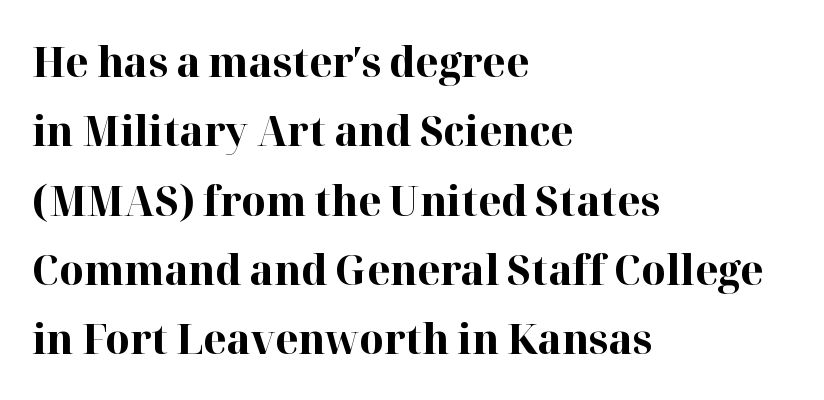
{"serif": "yes", "italic": "no", "bold": "yes", "weight": "bold", "width": "normal", "stroke_contrast": "high", "x_height": "medium", "monospaced": "no", "underline": "no", "align": "left", "line_spacing": "normal", "line_spacing_ratio": 1.65, "letter_spacing": "normal", "letter_spacing_em": 0.0, "glyph_px": 42}
